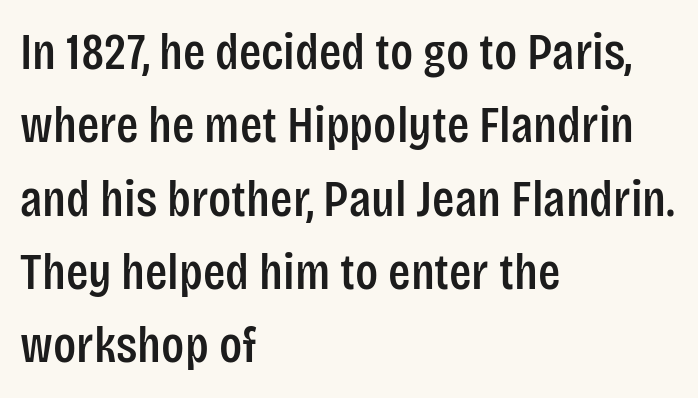
The image shows 52 px condensed sans-serif type, upright; set left-aligned, normal line spacing (1.41x), normal letter spacing, not underlined; low stroke contrast and a large x-height.
